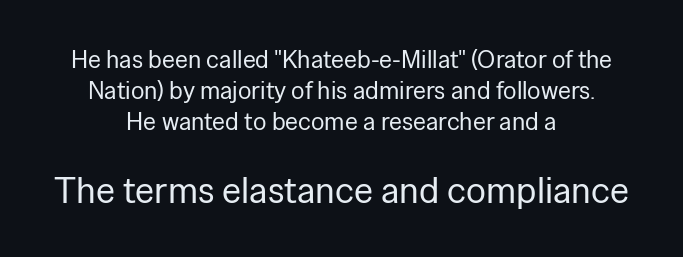
Q: Is the text bold? A: No.
Q: Is the text italic (slanted)? A: No, it is upright.
Q: Is the typeface a serif or a sans-serif typeface? A: Sans-serif.
Q: Is the text underlined? A: No.
Q: How is the paragraph aligned? A: Centered.
Q: Is the spacing between letters normal or unusually wide? A: Normal.
Q: Is the spacing between lines tight, normal or loose? A: Normal.
Q: Which block of text is set in a larger size, the first (top) or the second (bottom)? A: The second (bottom) one.
Q: Width (condensed, normal, or wide)? A: Normal.
Q: Stroke contrast? A: Low.
Q: x-height? A: Medium.
Q: Monospaced? A: No.
